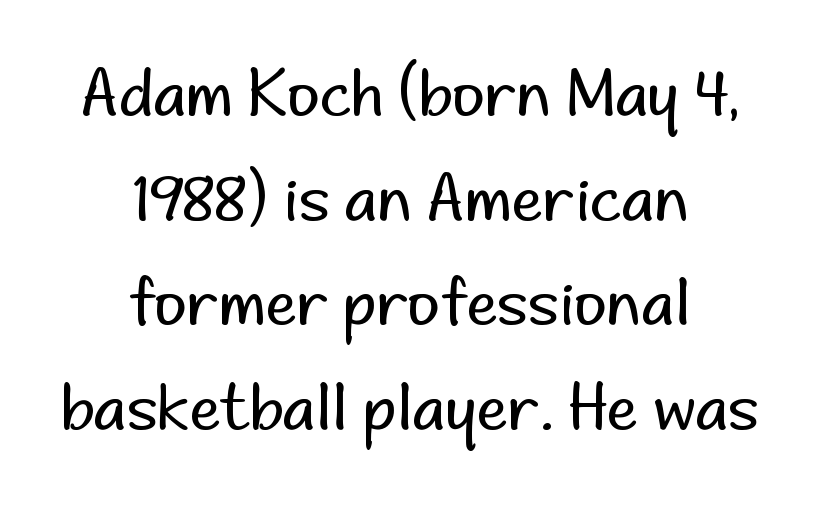
The image shows 63 px regular-weight sans-serif type, upright; set centered, normal line spacing (1.66x), normal letter spacing, not underlined; low stroke contrast and a small x-height.
